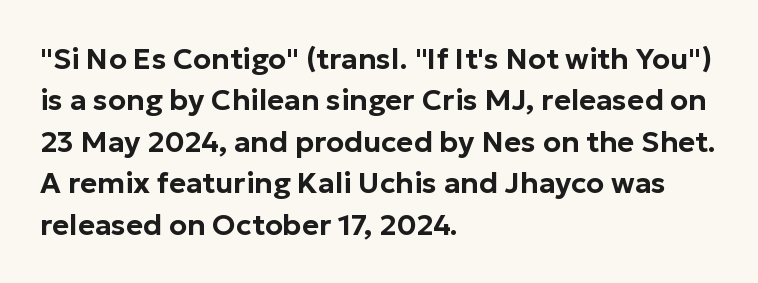
Q: Is the text italic (slanted)? A: No, it is upright.
Q: Is the typeface a serif or a sans-serif typeface? A: Sans-serif.
Q: Is the text underlined? A: No.
Q: How is the paragraph aligned? A: Left-aligned.
Q: Is the spacing between letters normal or unusually wide? A: Normal.
Q: Is the spacing between lines tight, normal or loose? A: Normal.
Q: Width (condensed, normal, or wide)? A: Normal.
Q: Stroke contrast? A: Low.
Q: x-height? A: Medium.
Q: Monospaced? A: No.
